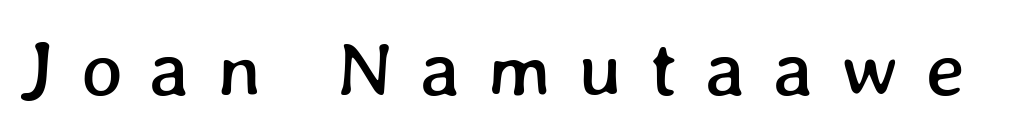
Q: Is the text underlined? A: No.
Q: Is the spacing between letters normal or unusually wide? A: Unusually wide.
Q: Width (condensed, normal, or wide)? A: Normal.
Q: Stroke contrast? A: Low.
Q: x-height? A: Medium.
Q: Monospaced? A: No.
